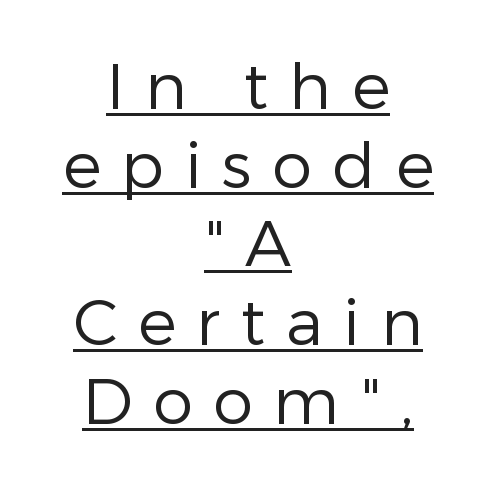
Q: Is the text bold? A: No.
Q: Is the text italic (slanted)? A: No, it is upright.
Q: Is the typeface a serif or a sans-serif typeface? A: Sans-serif.
Q: Is the text underlined? A: Yes.
Q: How is the paragraph aligned? A: Centered.
Q: Is the spacing between letters normal or unusually wide? A: Unusually wide.
Q: Width (condensed, normal, or wide)? A: Normal.
Q: Stroke contrast? A: Low.
Q: x-height? A: Medium.
Q: Monospaced? A: No.
